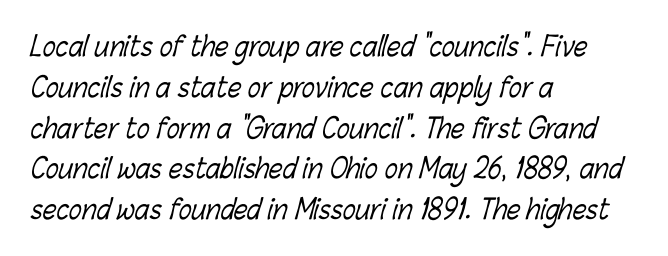
The image shows 27 px text type; set left-aligned, normal line spacing (1.51x), normal letter spacing, not underlined.
